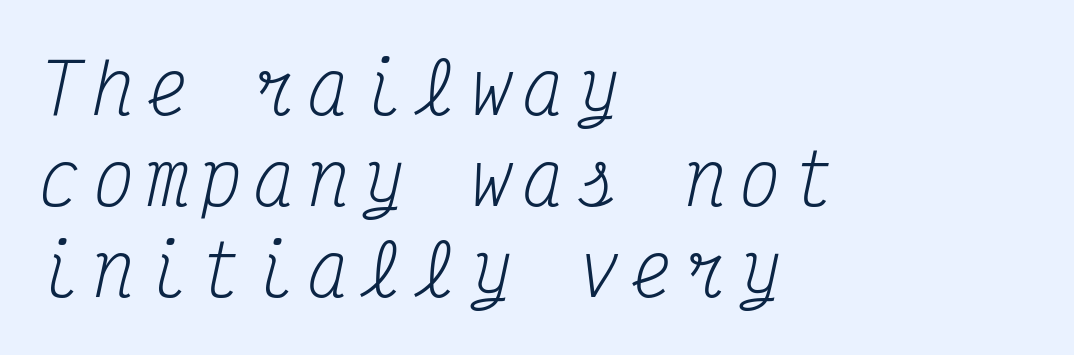
{"serif": "yes", "italic": "yes", "lean": "right", "slant_degrees": 12, "bold": "no", "weight": "regular", "width": "condensed", "stroke_contrast": "medium", "x_height": "medium", "monospaced": "yes", "underline": "no", "align": "left", "line_spacing": "normal", "line_spacing_ratio": 1.32, "glyph_px": 69}
